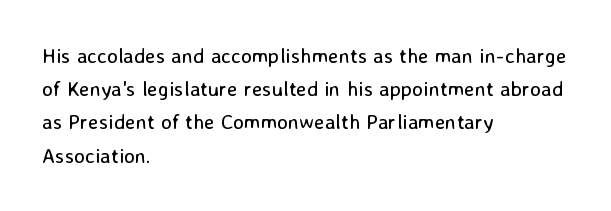
{"italic": "no", "bold": "no", "underline": "no", "align": "left", "line_spacing": "normal", "line_spacing_ratio": 1.58, "letter_spacing": "normal", "letter_spacing_em": 0.0, "glyph_px": 21}
